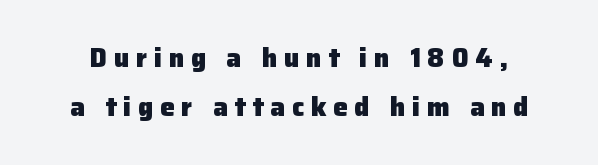
{"italic": "no", "bold": "yes", "underline": "no", "line_spacing_ratio": 1.87, "letter_spacing": "wide", "letter_spacing_em": 0.26, "glyph_px": 26}
